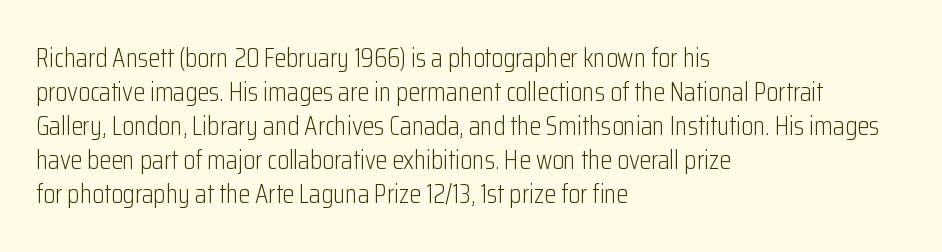
{"italic": "no", "bold": "no", "underline": "no", "align": "left", "line_spacing": "normal", "line_spacing_ratio": 1.26, "letter_spacing": "normal", "letter_spacing_em": 0.0, "glyph_px": 27}
